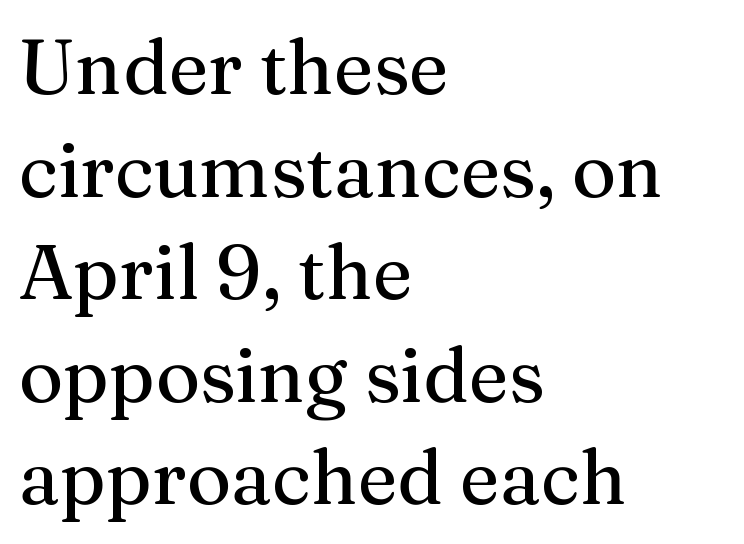
Q: Is the text italic (slanted)? A: No, it is upright.
Q: Is the typeface a serif or a sans-serif typeface? A: Serif.
Q: Is the text underlined? A: No.
Q: How is the paragraph aligned? A: Left-aligned.
Q: Is the spacing between letters normal or unusually wide? A: Normal.
Q: Is the spacing between lines tight, normal or loose? A: Normal.
Q: Width (condensed, normal, or wide)? A: Normal.
Q: Stroke contrast? A: Medium.
Q: x-height? A: Medium.
Q: Monospaced? A: No.
